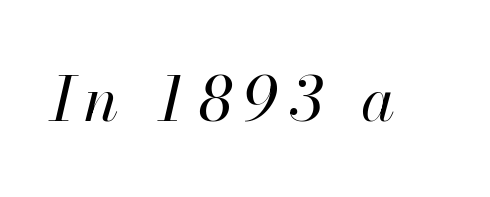
Q: Is the text bold? A: No.
Q: Is the text italic (slanted)? A: Yes, it leans right by about 13 degrees.
Q: Is the text underlined? A: No.
Q: Width (condensed, normal, or wide)? A: Normal.
Q: Stroke contrast? A: High.
Q: x-height? A: Small.
Q: Monospaced? A: No.
